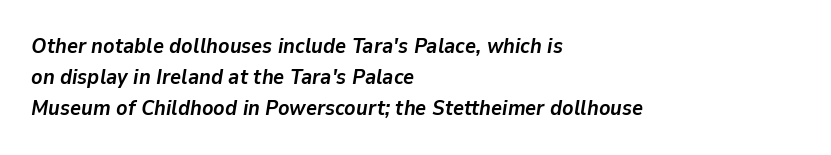
Q: Is the text bold? A: Yes.
Q: Is the text italic (slanted)? A: Yes, it leans right by about 9 degrees.
Q: Is the text underlined? A: No.
Q: How is the paragraph aligned? A: Left-aligned.
Q: Is the spacing between letters normal or unusually wide? A: Normal.
Q: Is the spacing between lines tight, normal or loose? A: Normal.
